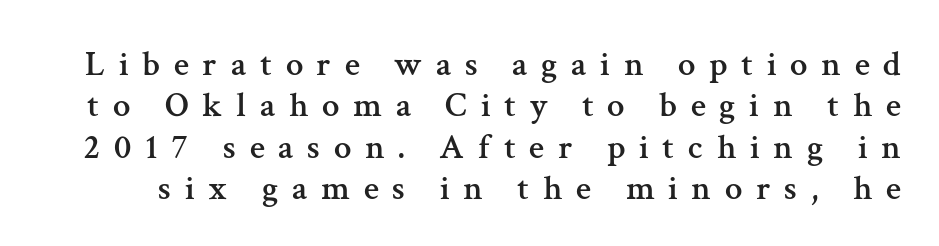
Q: Is the text italic (slanted)? A: No, it is upright.
Q: Is the typeface a serif or a sans-serif typeface? A: Serif.
Q: Is the text underlined? A: No.
Q: Is the spacing between letters normal or unusually wide? A: Unusually wide.
Q: Width (condensed, normal, or wide)? A: Normal.
Q: Stroke contrast? A: Medium.
Q: x-height? A: Medium.
Q: Monospaced? A: No.
